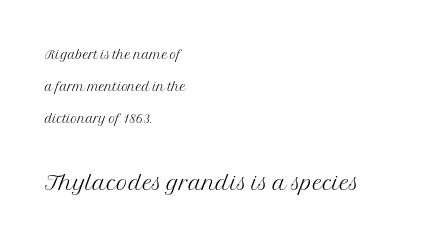
Q: Is the text bold? A: No.
Q: Is the text italic (slanted)? A: Yes.
Q: Is the typeface a serif or a sans-serif typeface? A: Serif.
Q: Is the text underlined? A: No.
Q: How is the paragraph aligned? A: Left-aligned.
Q: Is the spacing between letters normal or unusually wide? A: Normal.
Q: Which block of text is set in a larger size, the first (top) or the second (bottom)? A: The second (bottom) one.
Q: Width (condensed, normal, or wide)? A: Normal.
Q: Stroke contrast? A: Medium.
Q: x-height? A: Medium.
Q: Monospaced? A: No.
